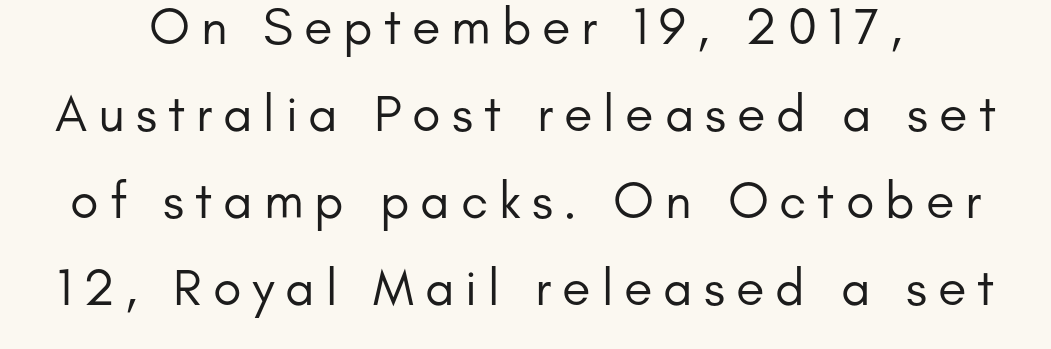
Underlining? Definitely not there. Regular leading. Nope, no serifs anywhere on these letters. Stems here are at most as thick as an everyday book face. Character widths vary here, with narrow letters taking less room than wide ones.
